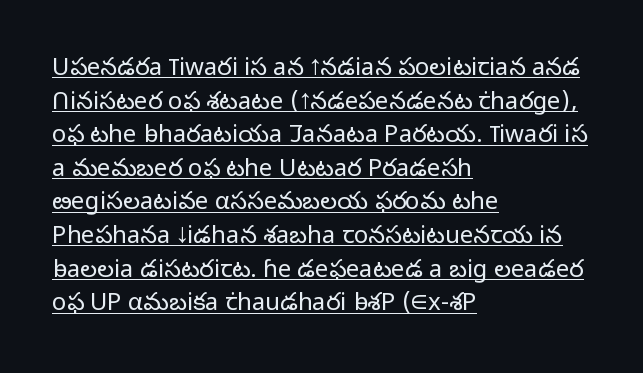
Q: Is the text bold? A: No.
Q: Is the text italic (slanted)? A: No, it is upright.
Q: Is the text underlined? A: Yes.
Q: How is the paragraph aligned? A: Left-aligned.
Q: Is the spacing between letters normal or unusually wide? A: Normal.
Q: Is the spacing between lines tight, normal or loose? A: Normal.
